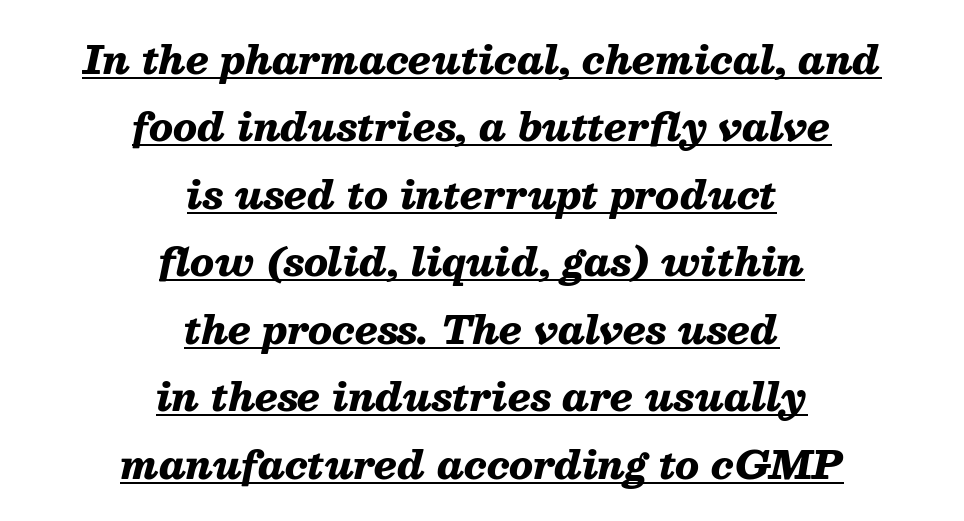
Words appear dense and cohesive because spacing is normal. This sample uses an oblique cut, with every glyph tilted off the vertical. Neither beginnings nor endings align; midpoints do. Do the characters align in a grid? No, the font is proportional. Caption: lettering with a line underneath. These lines carry a lot of weight — the face is fully bold.
